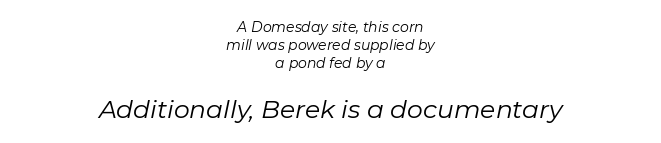
{"italic": "yes", "lean": "right", "slant_degrees": 11, "bold": "no", "underline": "no", "align": "center", "line_spacing": "normal", "line_spacing_ratio": 1.3, "letter_spacing": "normal", "letter_spacing_em": 0.0, "larger_block": "second", "size_ratio": 1.79, "glyph_px": 25}
